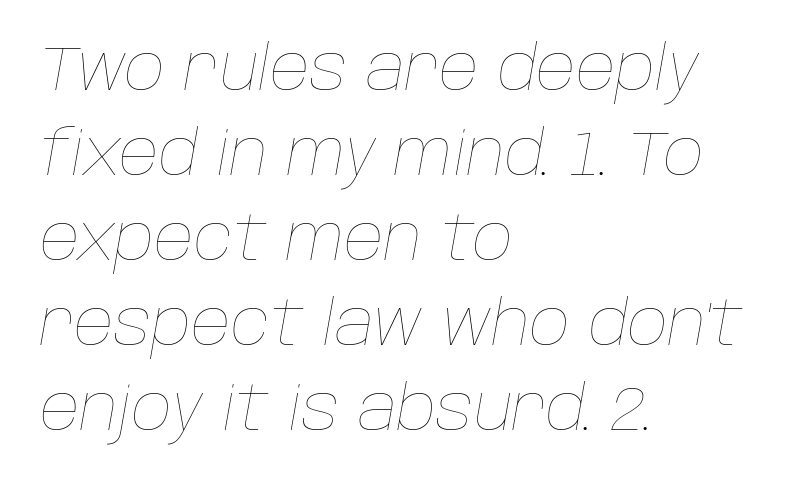
The line texture is even and compact thanks to regular tracking. If you drew a ruler down the left edge, every line would touch it. Designer's note — italics engaged. The weight tops out at a normal text grade.
